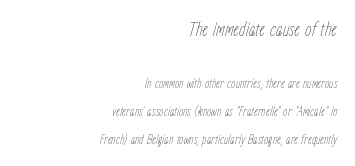
Q: Is the text bold? A: No.
Q: Is the text italic (slanted)? A: Yes, it leans right by about 15 degrees.
Q: Is the text underlined? A: No.
Q: How is the paragraph aligned? A: Right-aligned.
Q: Is the spacing between letters normal or unusually wide? A: Normal.
Q: Is the spacing between lines tight, normal or loose? A: Loose.
Q: Which block of text is set in a larger size, the first (top) or the second (bottom)? A: The first (top) one.
